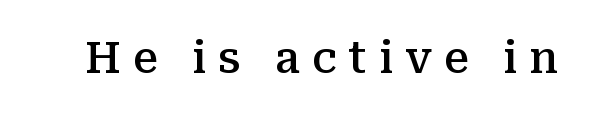
The image shows 44 px semibold serif type, upright; set unusually wide letter spacing (+0.27 em), not underlined; medium stroke contrast and a medium x-height.
